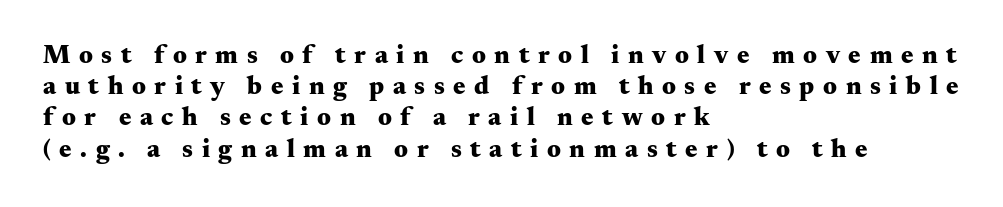
A clean baseline with only descenders dipping below it. A roman cut, with each character standing at attention. The characters look thick and weighty, a clear bold. There is plenty of visible air inserted between adjacent glyphs.
